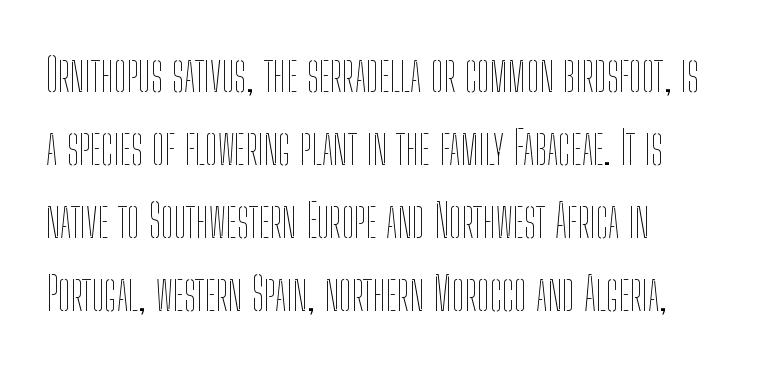
The image shows 46 px thin, condensed type, upright; set normal line spacing (1.59x), normal letter spacing, not underlined; low stroke contrast and a medium x-height.
